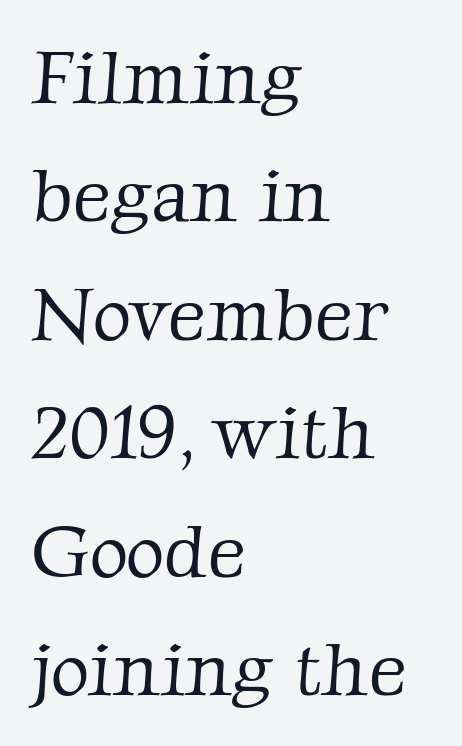
Varying glyph widths throughout — classic text-font behaviour. Descender tails drop into unmarked territory. A student would call this left alignment; a typographer would say flush left, rag right. Stroke mass is kept to a normal reading level or below. Words appear dense and cohesive because spacing is normal.
